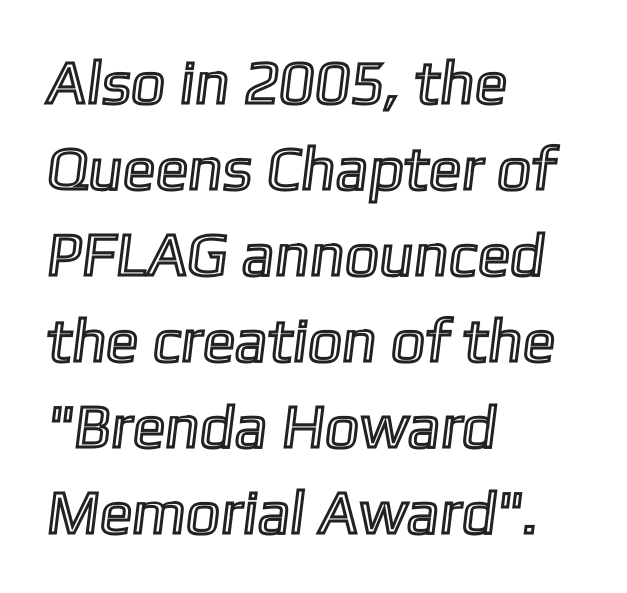
{"width": "normal", "x_height": "medium", "monospaced": "no", "underline": "no", "align": "left", "line_spacing": "normal", "line_spacing_ratio": 1.41, "letter_spacing": "normal", "letter_spacing_em": 0.0, "glyph_px": 61}
